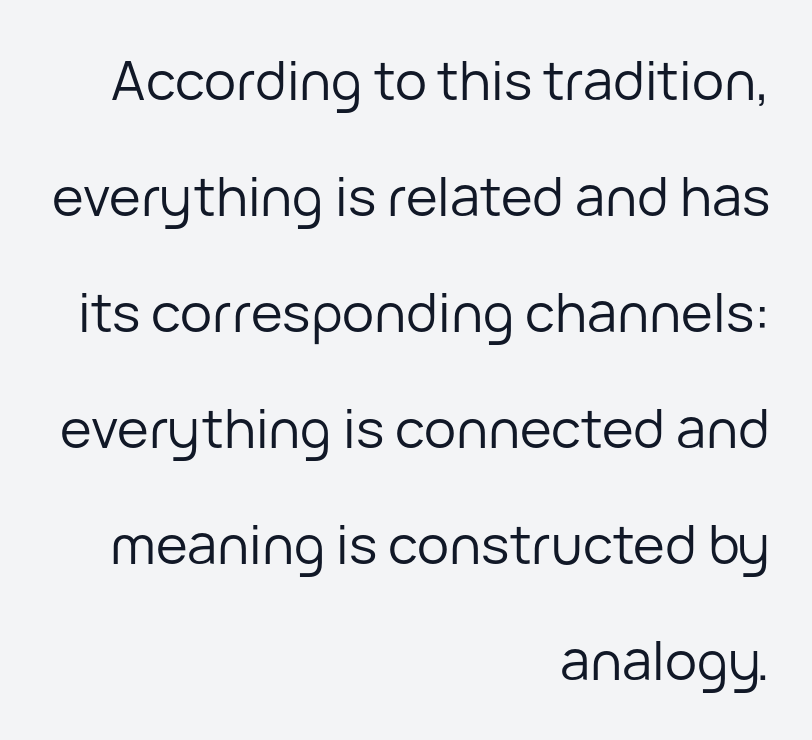
The characters are drawn with everyday or finer stroke widths. These lines stand farther apart than default settings would place them. Anything drawn beneath the words? Only blank space. A typesetter would call this proportional, since set widths differ per character.
